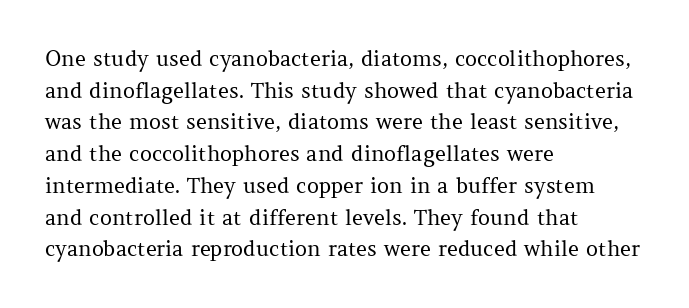
{"italic": "no", "bold": "no", "underline": "no", "align": "left", "line_spacing": "normal", "line_spacing_ratio": 1.51, "letter_spacing": "normal", "letter_spacing_em": 0.0, "glyph_px": 21}
